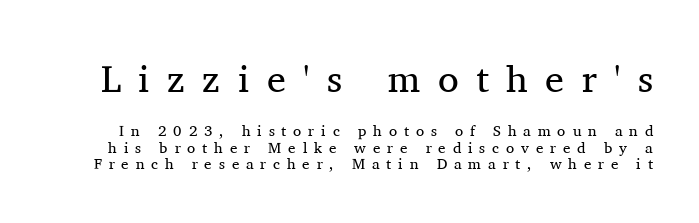
The image shows 38 px regular-weight serif type, upright; set tight line spacing (1.1x), unusually wide letter spacing (+0.46 em), not underlined; the first (top) block is 2.53x larger; medium stroke contrast and a medium x-height.
